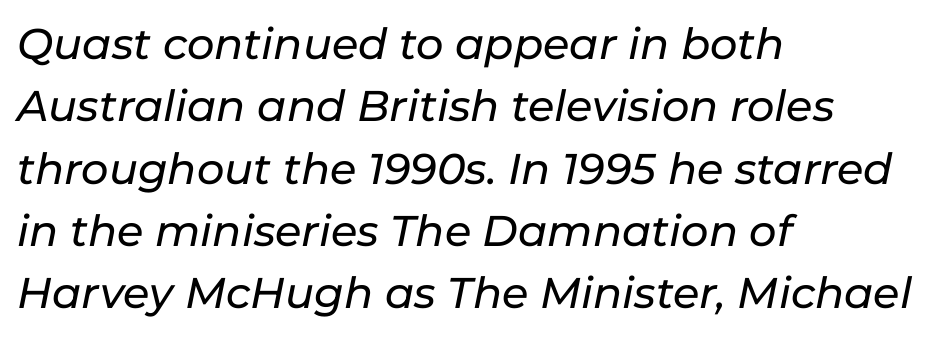
{"italic": "yes", "lean": "right", "slant_degrees": 11, "width": "normal", "stroke_contrast": "low", "x_height": "medium", "monospaced": "no", "underline": "no", "align": "left", "line_spacing": "normal", "line_spacing_ratio": 1.45, "letter_spacing": "normal", "letter_spacing_em": 0.0, "glyph_px": 43}
